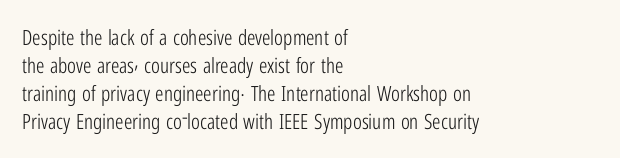
Q: Is the text bold? A: No.
Q: Is the text italic (slanted)? A: No, it is upright.
Q: Is the text underlined? A: No.
Q: How is the paragraph aligned? A: Left-aligned.
Q: Is the spacing between letters normal or unusually wide? A: Normal.
Q: Is the spacing between lines tight, normal or loose? A: Normal.
